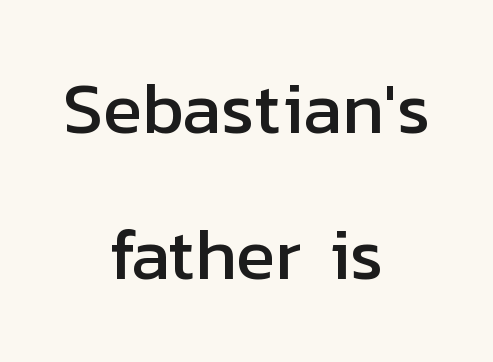
{"serif": "no", "italic": "no", "width": "normal", "stroke_contrast": "low", "x_height": "medium", "monospaced": "no", "underline": "no", "align": "center", "line_spacing": "loose", "line_spacing_ratio": 2.03, "letter_spacing": "normal", "letter_spacing_em": 0.0, "glyph_px": 72}
